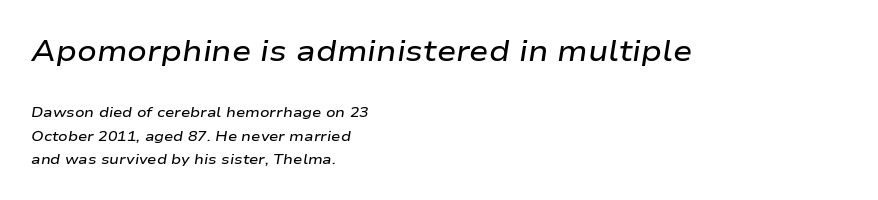
Q: Is the text bold? A: Semi-bold.
Q: Is the text italic (slanted)? A: Yes, it leans right by about 9 degrees.
Q: Is the text underlined? A: No.
Q: How is the paragraph aligned? A: Left-aligned.
Q: Is the spacing between letters normal or unusually wide? A: Normal.
Q: Is the spacing between lines tight, normal or loose? A: Normal.
Q: Which block of text is set in a larger size, the first (top) or the second (bottom)? A: The first (top) one.
Q: Width (condensed, normal, or wide)? A: Wide.
Q: Stroke contrast? A: Low.
Q: x-height? A: Medium.
Q: Monospaced? A: No.
